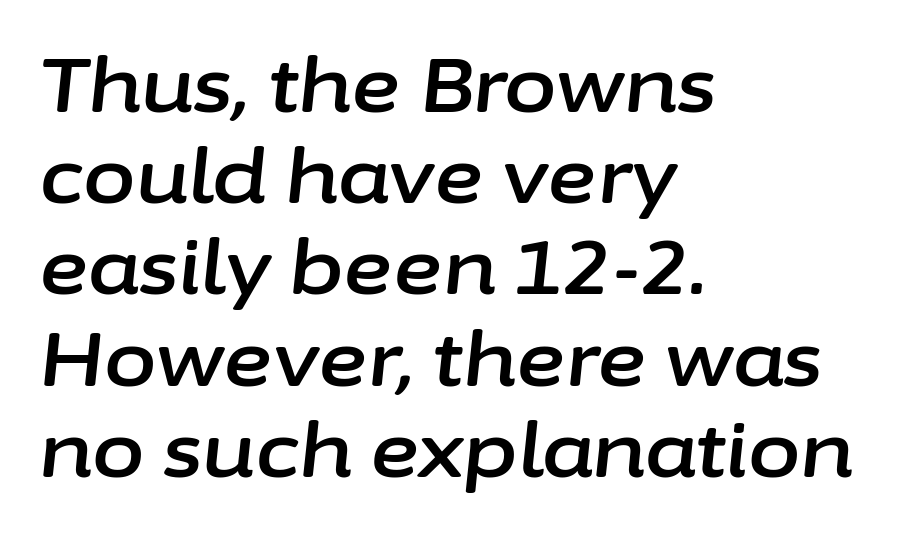
Q: Is the text italic (slanted)? A: Yes, it leans right by about 6 degrees.
Q: Is the text underlined? A: No.
Q: How is the paragraph aligned? A: Left-aligned.
Q: Is the spacing between letters normal or unusually wide? A: Normal.
Q: Width (condensed, normal, or wide)? A: Normal.
Q: Stroke contrast? A: Low.
Q: x-height? A: Medium.
Q: Monospaced? A: No.
